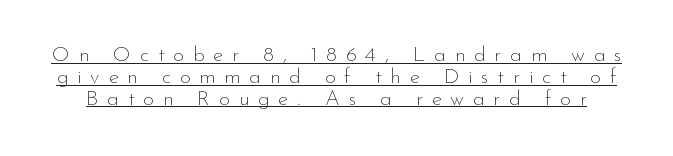
Q: Is the text bold? A: No.
Q: Is the text italic (slanted)? A: No, it is upright.
Q: Is the text underlined? A: Yes.
Q: Is the spacing between letters normal or unusually wide? A: Unusually wide.
Q: Is the spacing between lines tight, normal or loose? A: Tight.
